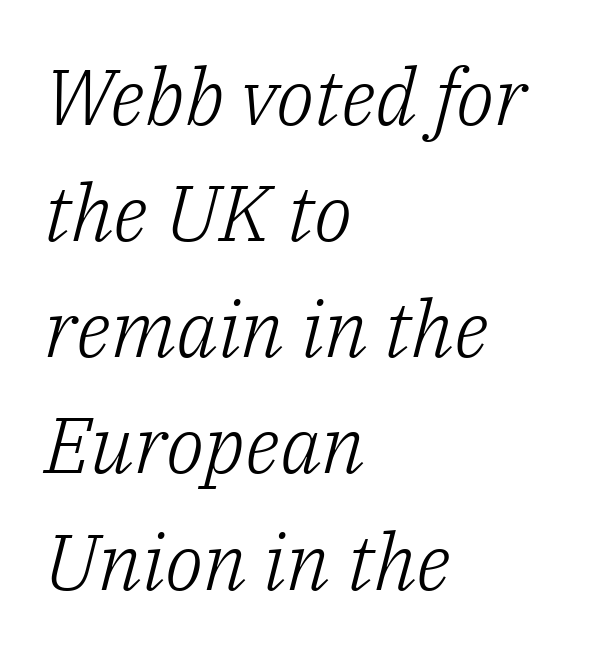
Q: Is the text bold? A: No.
Q: Is the text italic (slanted)? A: Yes, it leans right by about 14 degrees.
Q: Is the typeface a serif or a sans-serif typeface? A: Serif.
Q: Is the text underlined? A: No.
Q: How is the paragraph aligned? A: Left-aligned.
Q: Is the spacing between letters normal or unusually wide? A: Normal.
Q: Is the spacing between lines tight, normal or loose? A: Normal.
Q: Width (condensed, normal, or wide)? A: Normal.
Q: Stroke contrast? A: Low.
Q: x-height? A: Medium.
Q: Monospaced? A: No.
